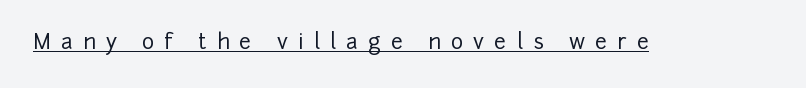
{"italic": "no", "underline": "yes", "letter_spacing": "wide", "letter_spacing_em": 0.48, "glyph_px": 21}
